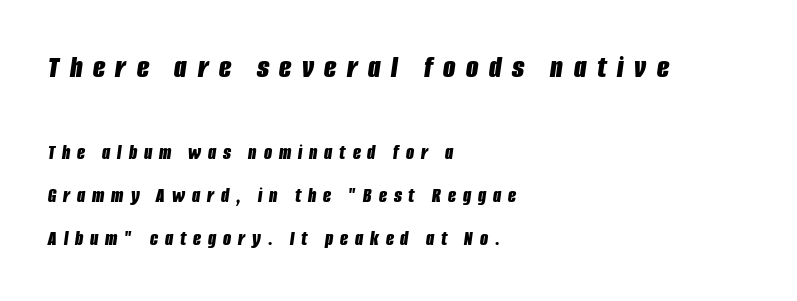
Notice how the stems are inclined rather than vertical — that's the hallmark of italics. The setting favours the left margin, as ordinary paragraphs usually do. Words appear elongated and porous because spacing is wide. Rule under the text: the space is simply empty. Vertically, the passage feels expansive, rows floating well apart.
